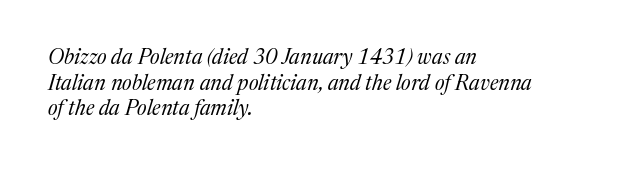
The image shows 21 px text type, italic (leaning right); set left-aligned, line spacing 1.22x, normal letter spacing, not underlined.
